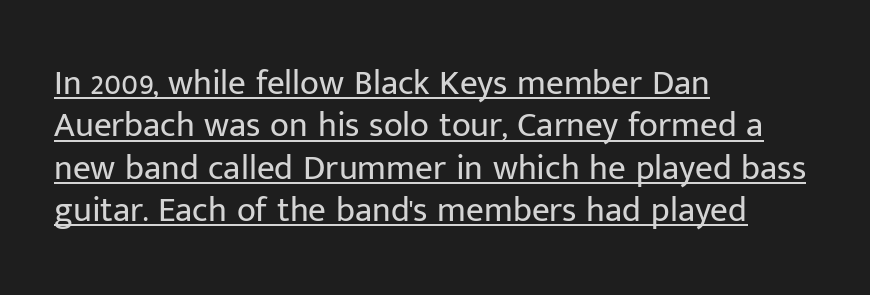
Q: Is the text bold? A: No.
Q: Is the text italic (slanted)? A: No, it is upright.
Q: Is the typeface a serif or a sans-serif typeface? A: Sans-serif.
Q: Is the text underlined? A: Yes.
Q: How is the paragraph aligned? A: Left-aligned.
Q: Is the spacing between letters normal or unusually wide? A: Normal.
Q: Width (condensed, normal, or wide)? A: Normal.
Q: Stroke contrast? A: Low.
Q: x-height? A: Medium.
Q: Monospaced? A: No.
